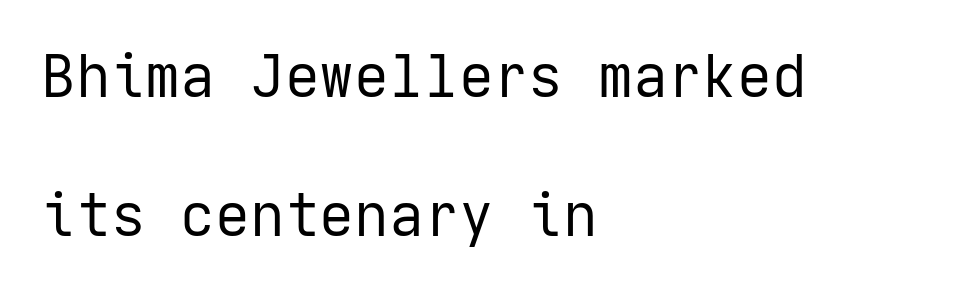
{"serif": "no", "italic": "no", "bold": "no", "weight": "regular", "width": "normal", "stroke_contrast": "low", "x_height": "medium", "underline": "no", "align": "left", "line_spacing": "loose", "line_spacing_ratio": 2.39, "letter_spacing": "normal", "letter_spacing_em": 0.0, "glyph_px": 58}
